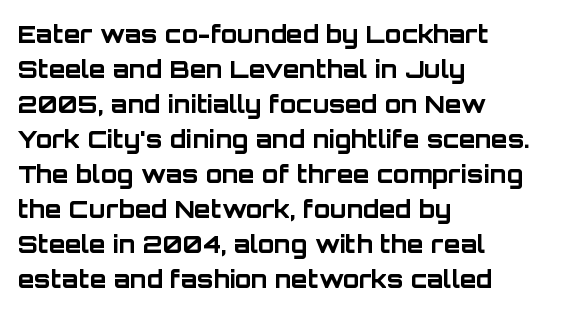
{"italic": "no", "bold": "yes", "underline": "no", "align": "left", "line_spacing": "normal", "line_spacing_ratio": 1.46, "letter_spacing": "normal", "letter_spacing_em": 0.0, "glyph_px": 24}
